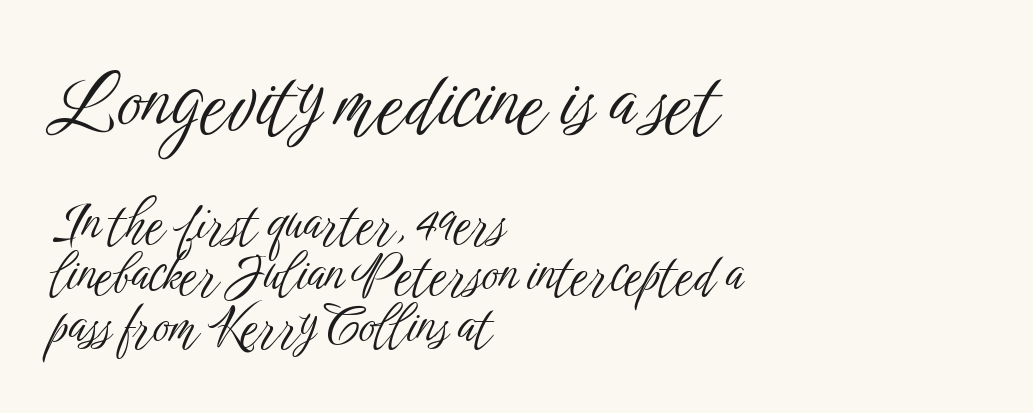
Q: Is the text bold? A: No.
Q: Is the text italic (slanted)? A: Yes.
Q: Is the typeface a serif or a sans-serif typeface? A: Sans-serif.
Q: Is the text underlined? A: No.
Q: How is the paragraph aligned? A: Left-aligned.
Q: Is the spacing between letters normal or unusually wide? A: Normal.
Q: Is the spacing between lines tight, normal or loose? A: Tight.
Q: Which block of text is set in a larger size, the first (top) or the second (bottom)? A: The first (top) one.
Q: Width (condensed, normal, or wide)? A: Condensed.
Q: Stroke contrast? A: Low.
Q: x-height? A: Medium.
Q: Monospaced? A: No.
